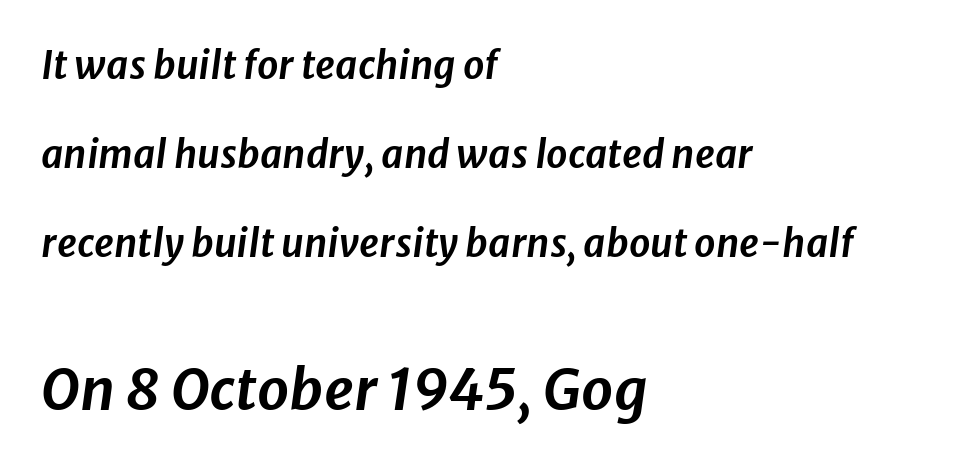
The image shows 57 px text type, italic (leaning right); set left-aligned, loose line spacing (2.34x), normal letter spacing, not underlined; the second (bottom) block is 1.5x larger; low stroke contrast and a medium x-height.
